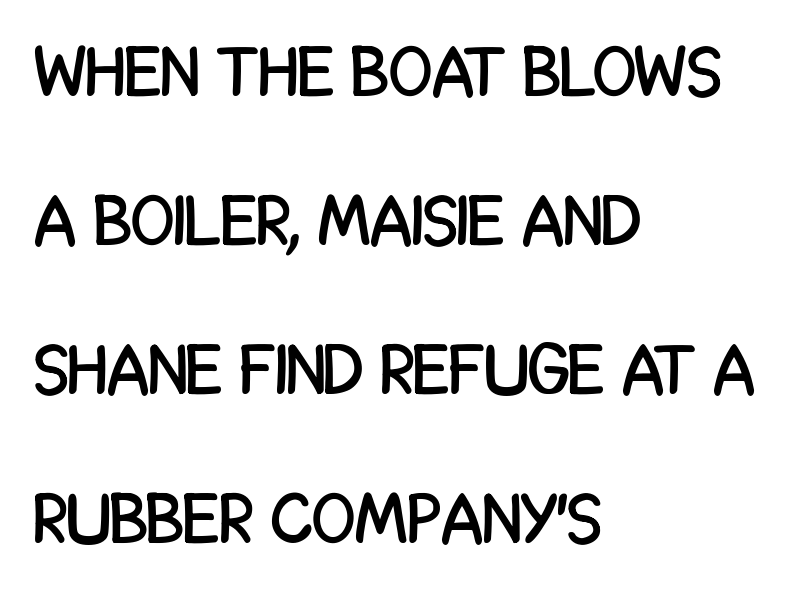
The image shows 71 px condensed sans-serif type, upright; set left-aligned, loose line spacing (2.1x), normal letter spacing, not underlined; low stroke contrast and a large x-height.
